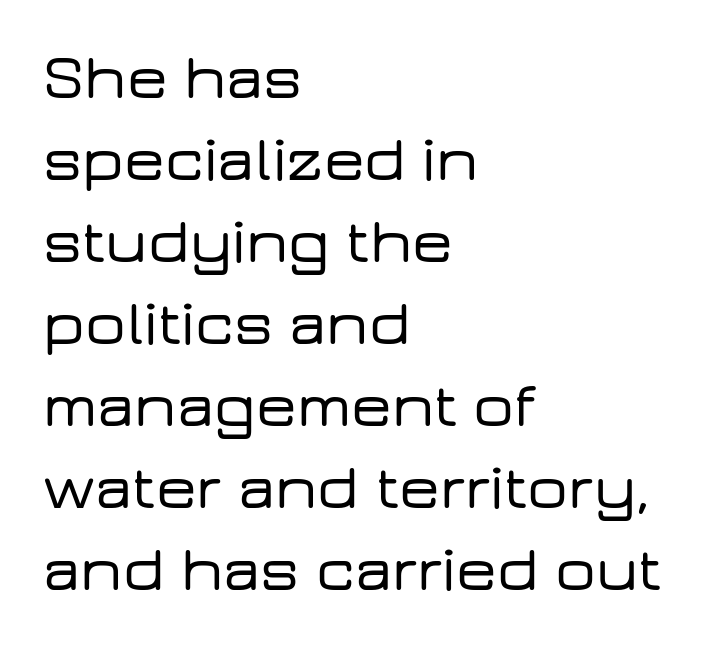
Q: Is the text italic (slanted)? A: No, it is upright.
Q: Is the typeface a serif or a sans-serif typeface? A: Sans-serif.
Q: Is the text underlined? A: No.
Q: How is the paragraph aligned? A: Left-aligned.
Q: Is the spacing between letters normal or unusually wide? A: Normal.
Q: Is the spacing between lines tight, normal or loose? A: Normal.
Q: Width (condensed, normal, or wide)? A: Wide.
Q: Stroke contrast? A: Low.
Q: x-height? A: Medium.
Q: Monospaced? A: No.
